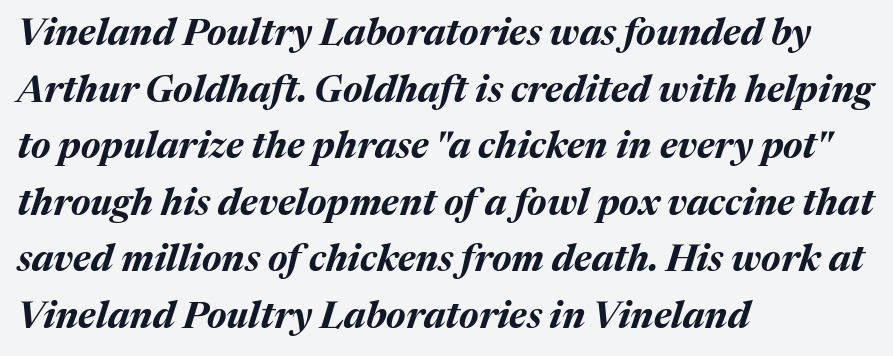
The image shows 37 px bold type, italic (leaning right); set left-aligned, normal line spacing (1.53x), normal letter spacing, not underlined; medium stroke contrast and a medium x-height.
